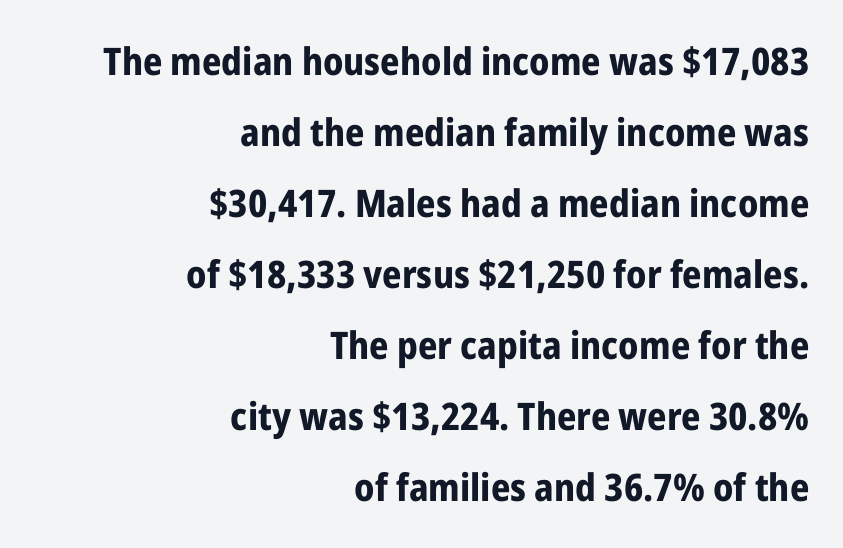
{"serif": "no", "italic": "no", "bold": "yes", "weight": "bold", "width": "condensed", "stroke_contrast": "low", "x_height": "medium", "monospaced": "no", "underline": "no", "align": "right", "line_spacing_ratio": 1.87, "letter_spacing": "normal", "letter_spacing_em": 0.0, "glyph_px": 38}
